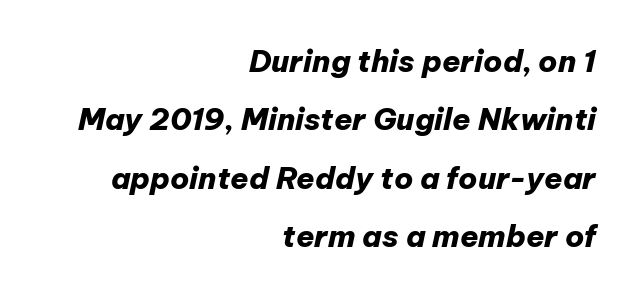
The image shows 30 px heavy type, italic (leaning right); set right-aligned, loose line spacing (1.95x), normal letter spacing, not underlined; low stroke contrast and a medium x-height.
